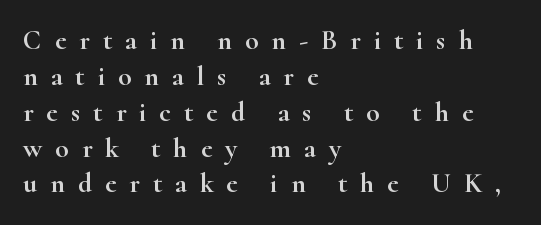
Honestly, the letter spacing is so wide it's the main thing you notice. A serif font was chosen for this passage. This sample has the flowing, uneven cadence of proportional lettering. The paragraph has a hard left edge and a soft right edge. The type sits square on the baseline with zero lean. Summary of vertical rhythm: regular, with standard interline spacing.
